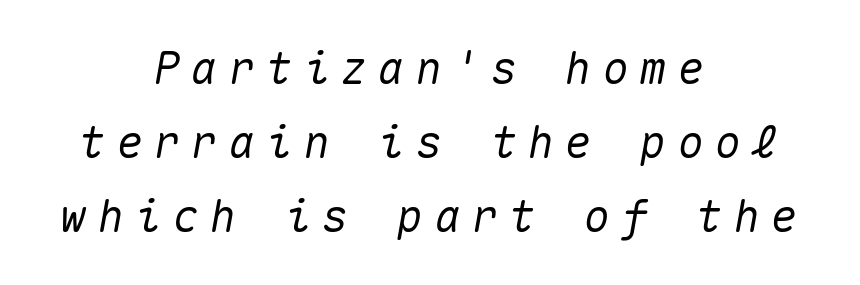
Q: Is the text italic (slanted)? A: Yes, it leans right by about 10 degrees.
Q: Is the text underlined? A: No.
Q: How is the paragraph aligned? A: Centered.
Q: Is the spacing between letters normal or unusually wide? A: Unusually wide.
Q: Is the spacing between lines tight, normal or loose? A: Normal.
Q: Width (condensed, normal, or wide)? A: Normal.
Q: Stroke contrast? A: Medium.
Q: x-height? A: Medium.
Q: Monospaced? A: Yes.
